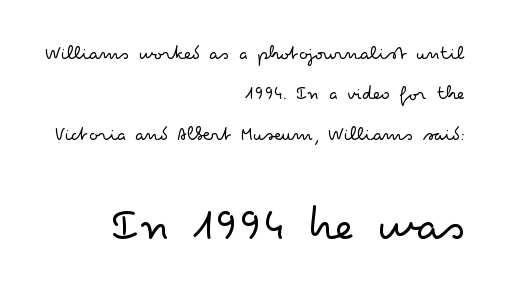
The image shows 50 px light, wide sans-serif type, upright; set right-aligned, loose line spacing (2.02x), normal letter spacing, not underlined; the second (bottom) block is 2.5x larger; low stroke contrast and a small x-height.
